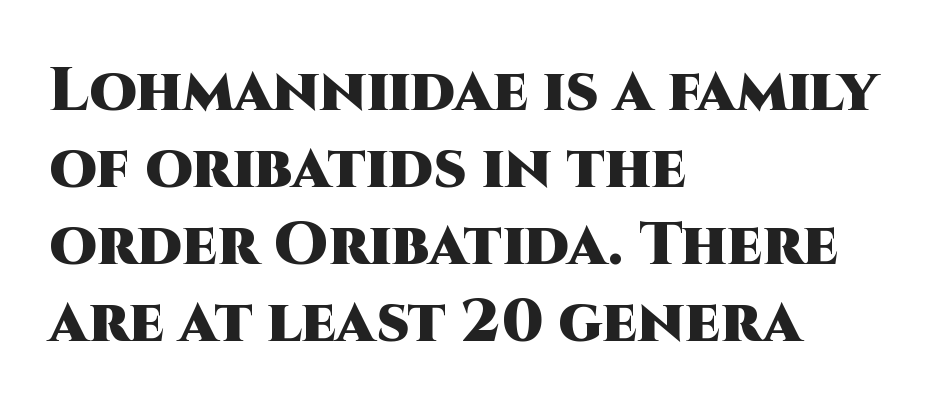
Character widths vary here, with narrow letters taking less room than wide ones. Type style note: lacks serifs. Descender tails drop into unmarked territory. How would I describe the line gaps? Plain and ordinary. Horizontally, the lines are justified to the leading edge only. The type is set solid horizontally, with unmodified tracking.
